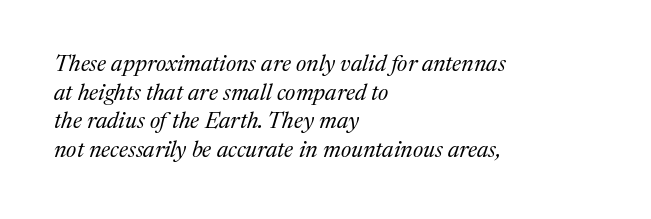
Q: Is the text bold? A: No.
Q: Is the text italic (slanted)? A: Yes, it leans right by about 17 degrees.
Q: Is the text underlined? A: No.
Q: How is the paragraph aligned? A: Left-aligned.
Q: Is the spacing between letters normal or unusually wide? A: Normal.
Q: Is the spacing between lines tight, normal or loose? A: Normal.
